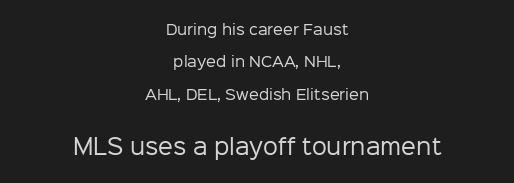
The image shows 21 px text type, upright; set centered, loose line spacing (2.32x), normal letter spacing, not underlined; the second (bottom) block is 1.5x larger.
